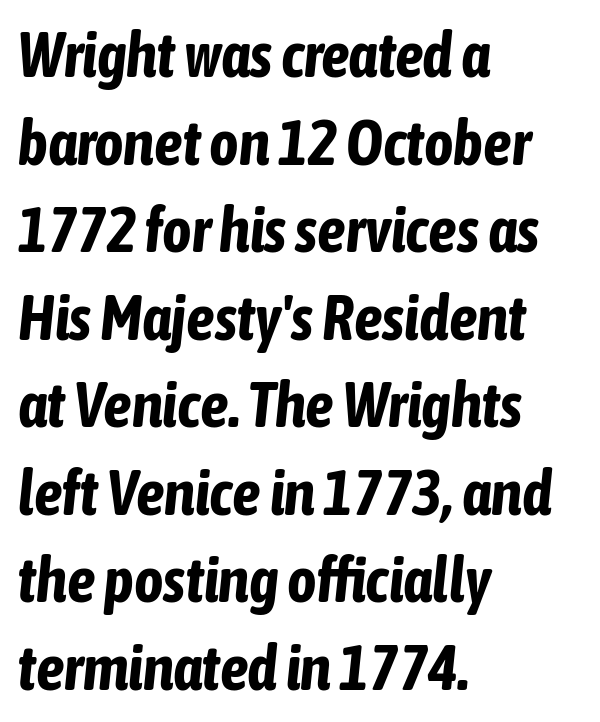
{"italic": "yes", "lean": "right", "slant_degrees": 6, "bold": "yes", "weight": "bold", "width": "condensed", "stroke_contrast": "low", "x_height": "medium", "monospaced": "no", "underline": "no", "align": "left", "line_spacing": "normal", "line_spacing_ratio": 1.39, "letter_spacing": "normal", "letter_spacing_em": 0.0, "glyph_px": 63}
